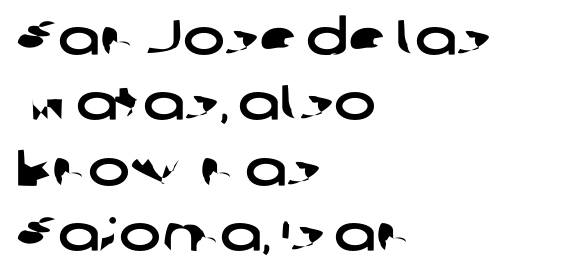
The lines sit at an ordinary, default distance from one another. Caption: multi-line text, flush left, ragged right. Classification — sans serif. Clear beneath every line of the passage. The letters advance in unequal steps, a hallmark of proportional type. Between one letter and the next there's only the usual sliver of space.
